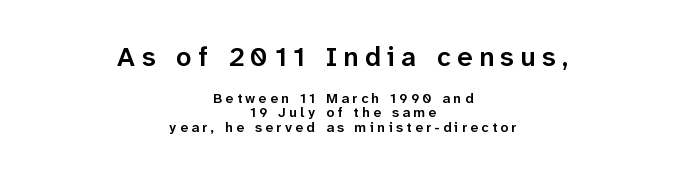
Centered paragraph, ragged on both sides. The type sits square on the baseline with zero lean. The passage shown begins with its larger block and ends with its smaller one. Very little white space separates one row of letters from the next. Decoration check: the copy has no underline.
